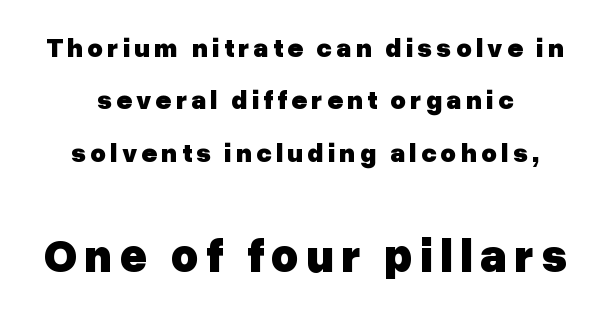
The image shows 47 px heavy sans-serif type, upright; set loose line spacing (1.94x), not underlined; the second (bottom) block is 1.74x larger; low stroke contrast and a medium x-height.
